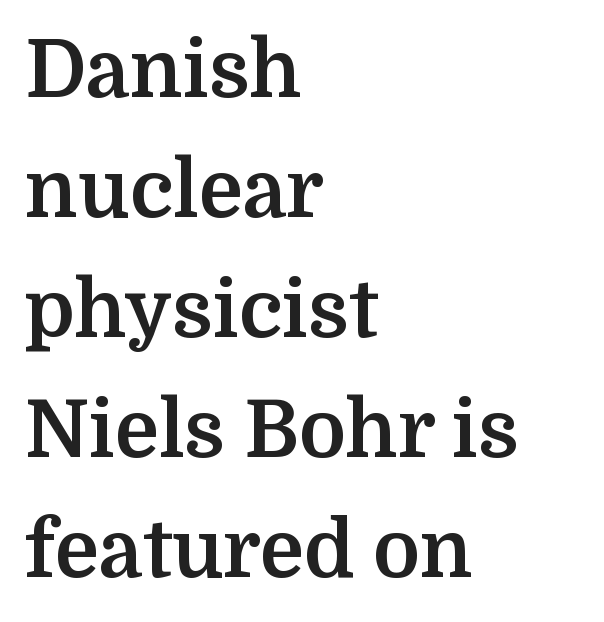
The image shows 79 px bold serif type, upright; set left-aligned, normal line spacing (1.52x), normal letter spacing, not underlined; medium stroke contrast and a medium x-height.
